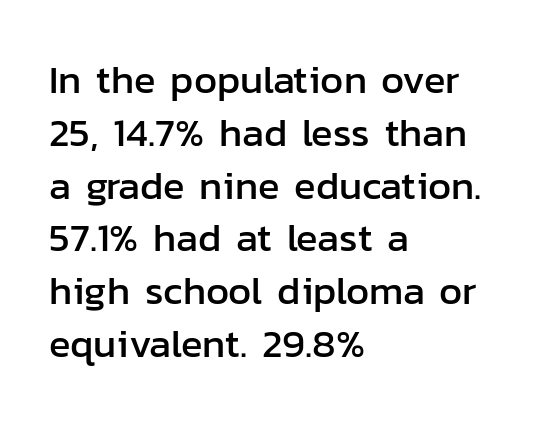
{"serif": "no", "italic": "no", "width": "normal", "stroke_contrast": "low", "x_height": "medium", "monospaced": "no", "underline": "no", "align": "left", "line_spacing": "normal", "line_spacing_ratio": 1.32, "letter_spacing": "normal", "letter_spacing_em": 0.0, "glyph_px": 40}
